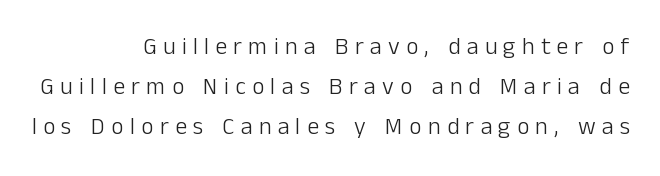
Q: Is the text bold? A: No.
Q: Is the text italic (slanted)? A: No, it is upright.
Q: Is the text underlined? A: No.
Q: How is the paragraph aligned? A: Right-aligned.
Q: Is the spacing between letters normal or unusually wide? A: Unusually wide.
Q: Is the spacing between lines tight, normal or loose? A: Normal.
